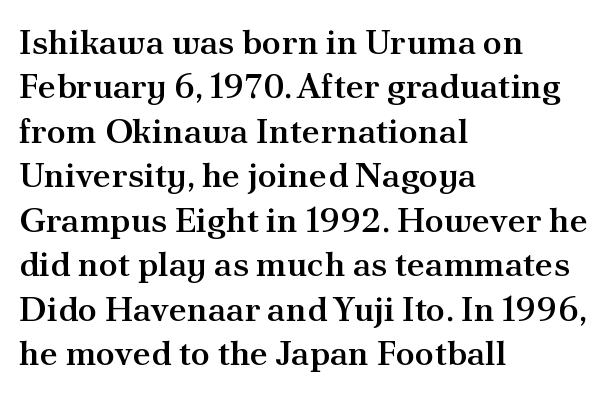
The image shows 35 px semibold serif type, upright; set left-aligned, normal line spacing (1.27x), normal letter spacing, not underlined; medium stroke contrast and a small x-height.
